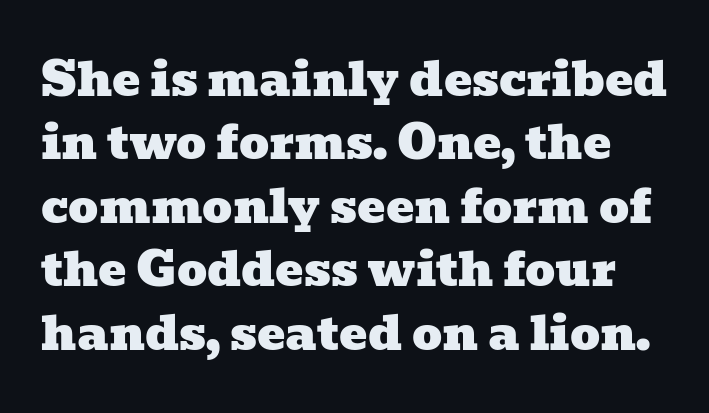
The image shows 47 px wide serif type; set normal line spacing (1.35x), normal letter spacing, not underlined; low stroke contrast and a medium x-height.
